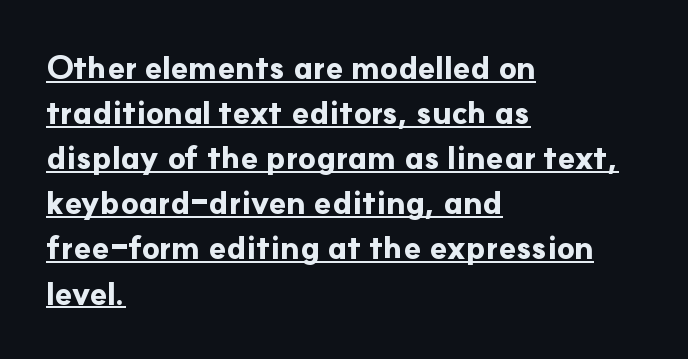
{"serif": "no", "italic": "no", "bold": "yes", "weight": "bold", "width": "normal", "stroke_contrast": "low", "x_height": "small", "monospaced": "no", "underline": "yes", "align": "left", "line_spacing": "normal", "line_spacing_ratio": 1.41, "letter_spacing": "normal", "letter_spacing_em": 0.0, "glyph_px": 32}
